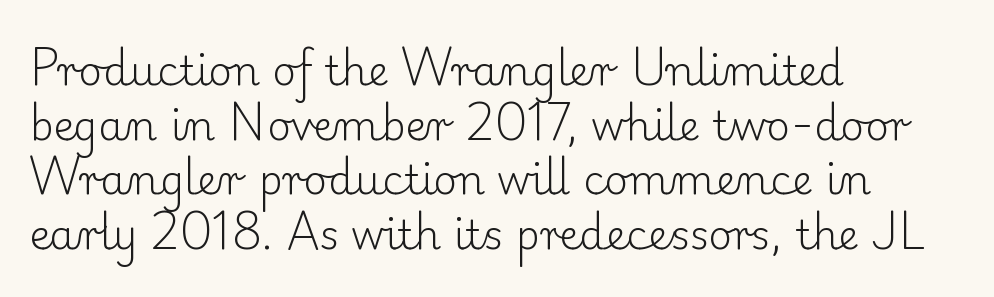
The image shows 41 px light type, upright; set left-aligned, normal line spacing (1.33x), normal letter spacing, not underlined; low stroke contrast and a small x-height.
